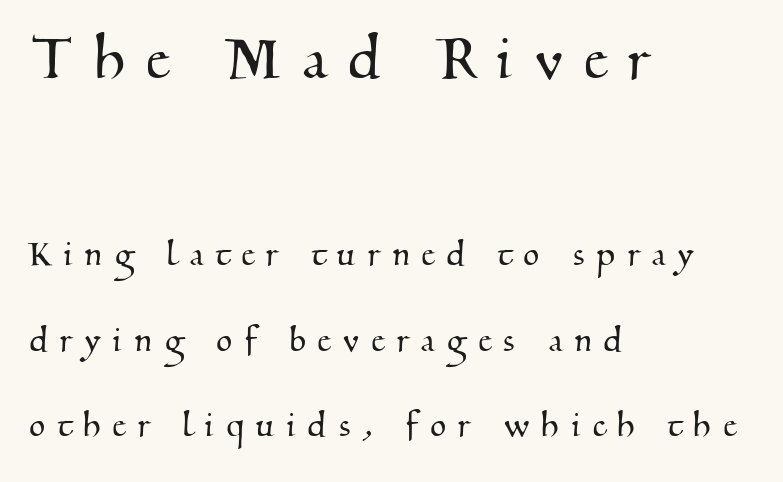
Q: Is the typeface a serif or a sans-serif typeface? A: Serif.
Q: Is the text underlined? A: No.
Q: How is the paragraph aligned? A: Left-aligned.
Q: Is the spacing between letters normal or unusually wide? A: Unusually wide.
Q: Is the spacing between lines tight, normal or loose? A: Loose.
Q: Which block of text is set in a larger size, the first (top) or the second (bottom)? A: The first (top) one.
Q: Width (condensed, normal, or wide)? A: Normal.
Q: Stroke contrast? A: Medium.
Q: x-height? A: Small.
Q: Monospaced? A: No.
